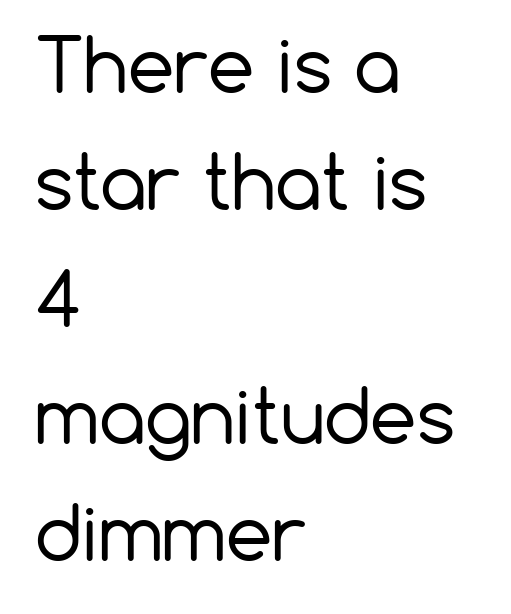
Q: Is the text bold? A: No.
Q: Is the text italic (slanted)? A: No, it is upright.
Q: Is the typeface a serif or a sans-serif typeface? A: Sans-serif.
Q: Is the text underlined? A: No.
Q: How is the paragraph aligned? A: Left-aligned.
Q: Is the spacing between letters normal or unusually wide? A: Normal.
Q: Is the spacing between lines tight, normal or loose? A: Normal.
Q: Width (condensed, normal, or wide)? A: Normal.
Q: Stroke contrast? A: Low.
Q: x-height? A: Medium.
Q: Monospaced? A: No.
